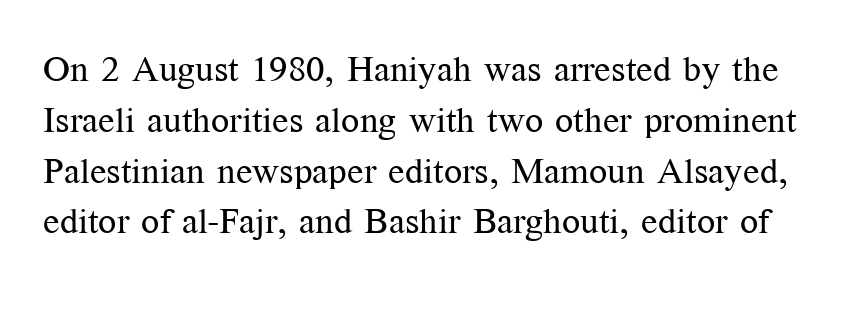
Q: Is the text bold? A: No.
Q: Is the text italic (slanted)? A: No, it is upright.
Q: Is the typeface a serif or a sans-serif typeface? A: Serif.
Q: Is the text underlined? A: No.
Q: Is the spacing between letters normal or unusually wide? A: Normal.
Q: Is the spacing between lines tight, normal or loose? A: Normal.
Q: Width (condensed, normal, or wide)? A: Normal.
Q: Stroke contrast? A: Medium.
Q: x-height? A: Medium.
Q: Monospaced? A: No.
